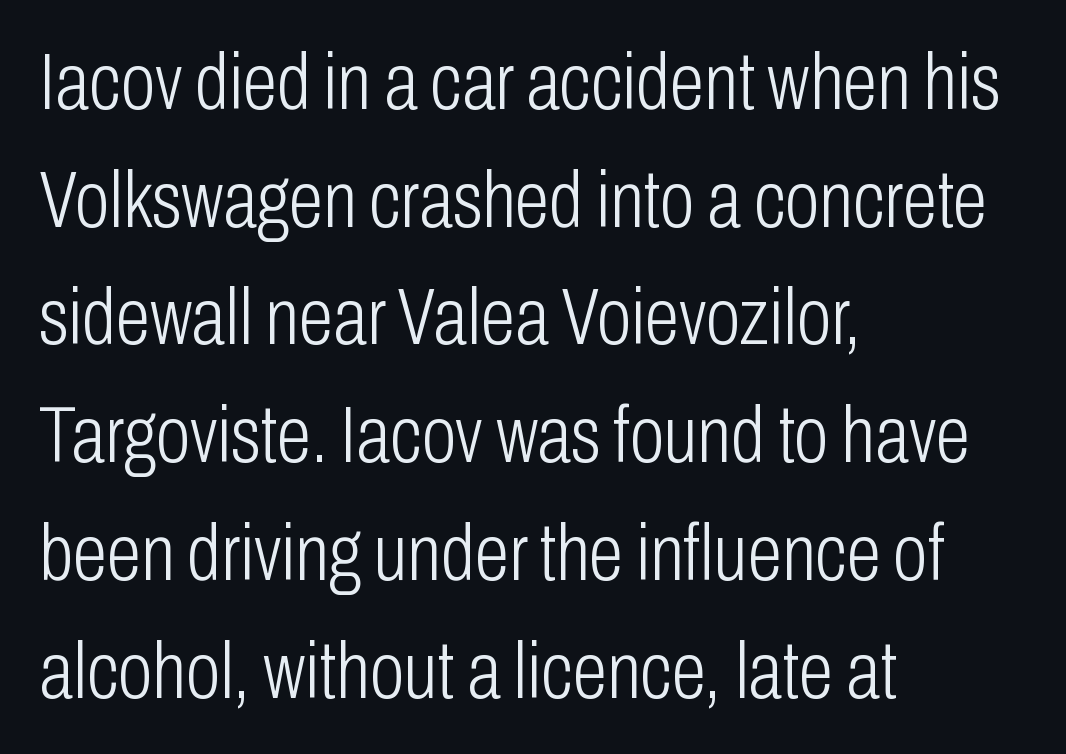
Q: Is the text bold? A: No.
Q: Is the text italic (slanted)? A: No, it is upright.
Q: Is the typeface a serif or a sans-serif typeface? A: Sans-serif.
Q: Is the text underlined? A: No.
Q: How is the paragraph aligned? A: Left-aligned.
Q: Is the spacing between letters normal or unusually wide? A: Normal.
Q: Is the spacing between lines tight, normal or loose? A: Normal.
Q: Width (condensed, normal, or wide)? A: Condensed.
Q: Stroke contrast? A: Low.
Q: x-height? A: Medium.
Q: Monospaced? A: No.
